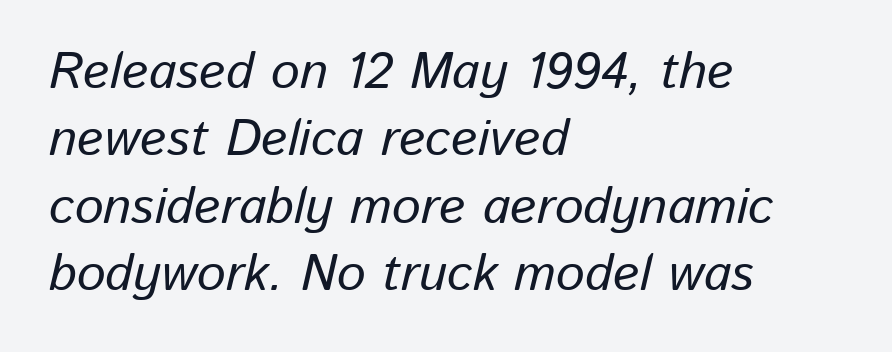
{"italic": "yes", "lean": "right", "slant_degrees": 13, "width": "normal", "stroke_contrast": "low", "x_height": "medium", "monospaced": "no", "underline": "no", "align": "left", "line_spacing": "normal", "line_spacing_ratio": 1.32, "letter_spacing": "normal", "letter_spacing_em": 0.0, "glyph_px": 51}
